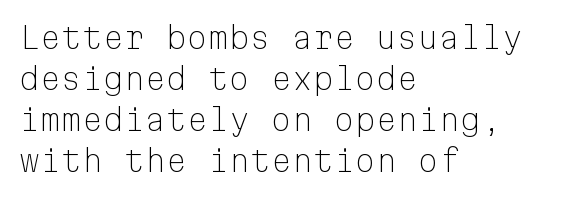
Q: Is the text bold? A: No.
Q: Is the text italic (slanted)? A: No, it is upright.
Q: Is the typeface a serif or a sans-serif typeface? A: Sans-serif.
Q: Is the text underlined? A: No.
Q: How is the paragraph aligned? A: Left-aligned.
Q: Is the spacing between letters normal or unusually wide? A: Normal.
Q: Is the spacing between lines tight, normal or loose? A: Normal.
Q: Width (condensed, normal, or wide)? A: Normal.
Q: Stroke contrast? A: Low.
Q: x-height? A: Medium.
Q: Monospaced? A: Yes.
